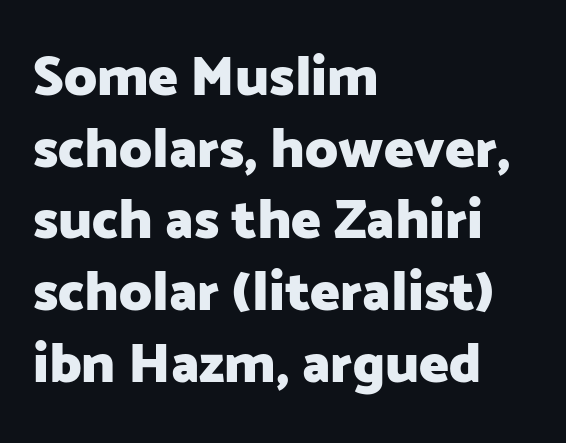
{"serif": "no", "italic": "no", "bold": "yes", "weight": "heavy", "width": "normal", "stroke_contrast": "low", "x_height": "medium", "monospaced": "no", "underline": "no", "align": "left", "line_spacing": "normal", "line_spacing_ratio": 1.28, "letter_spacing": "normal", "letter_spacing_em": 0.0, "glyph_px": 56}
